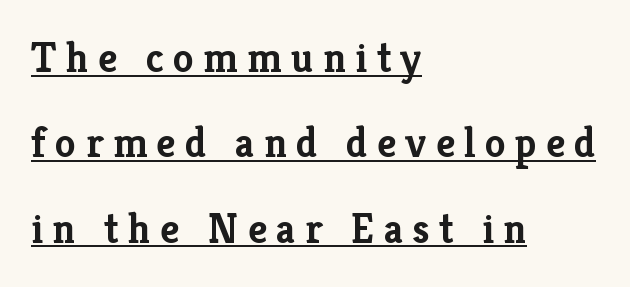
Line spacing here is loose. What decoration does the sample have? An underline. If you drew a line through each stem, it would be perfectly vertical. Summary of weight: heavy, a full bold. Every row of glyphs begins at an identical x-position on the left.
